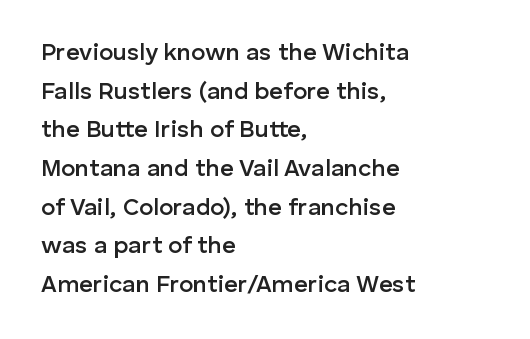
Q: Is the text bold? A: Semi-bold.
Q: Is the text italic (slanted)? A: No, it is upright.
Q: Is the text underlined? A: No.
Q: How is the paragraph aligned? A: Left-aligned.
Q: Is the spacing between letters normal or unusually wide? A: Normal.
Q: Is the spacing between lines tight, normal or loose? A: Normal.
